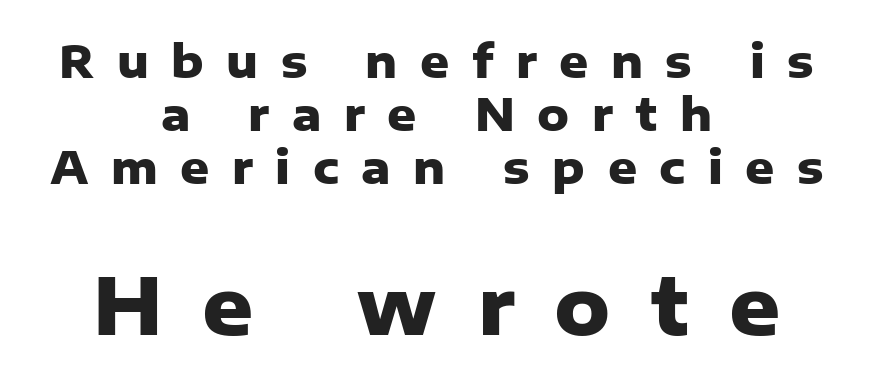
Q: Is the text bold? A: Yes.
Q: Is the text italic (slanted)? A: No, it is upright.
Q: Is the typeface a serif or a sans-serif typeface? A: Sans-serif.
Q: Is the text underlined? A: No.
Q: How is the paragraph aligned? A: Centered.
Q: Is the spacing between letters normal or unusually wide? A: Unusually wide.
Q: Which block of text is set in a larger size, the first (top) or the second (bottom)? A: The second (bottom) one.
Q: Width (condensed, normal, or wide)? A: Normal.
Q: Stroke contrast? A: Low.
Q: x-height? A: Medium.
Q: Monospaced? A: No.
